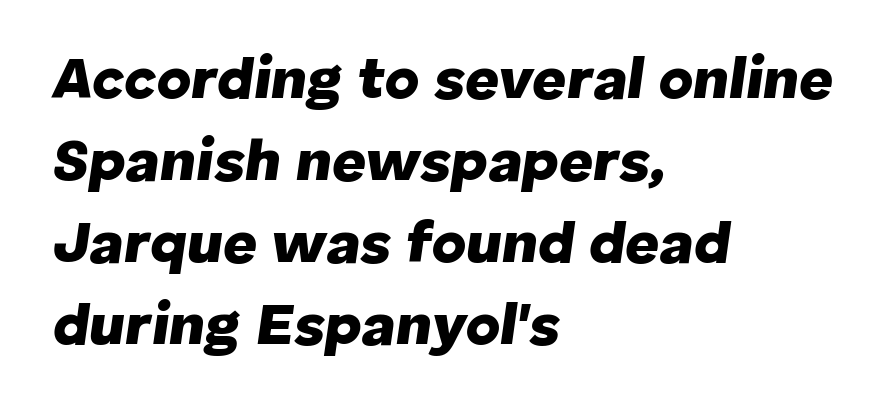
Character widths vary here, with narrow letters taking less room than wide ones. The passage shown is not underscored anywhere. Each new line begins a customary step beneath the previous one. A dark, heavy texture on the line: the type is bold. Short and long lines alike share a common starting point at left. The glyphs look as if they've been sheared to an angle.
